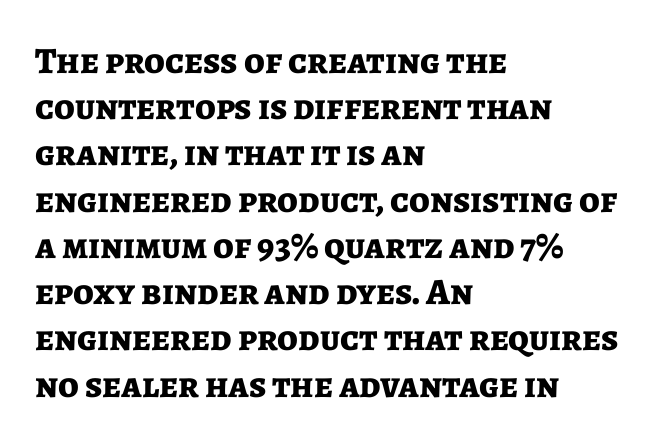
Q: Is the text bold? A: Yes.
Q: Is the text italic (slanted)? A: No, it is upright.
Q: Is the typeface a serif or a sans-serif typeface? A: Sans-serif.
Q: Is the text underlined? A: No.
Q: How is the paragraph aligned? A: Left-aligned.
Q: Is the spacing between letters normal or unusually wide? A: Normal.
Q: Is the spacing between lines tight, normal or loose? A: Normal.
Q: Width (condensed, normal, or wide)? A: Normal.
Q: Stroke contrast? A: Low.
Q: x-height? A: Medium.
Q: Monospaced? A: No.
